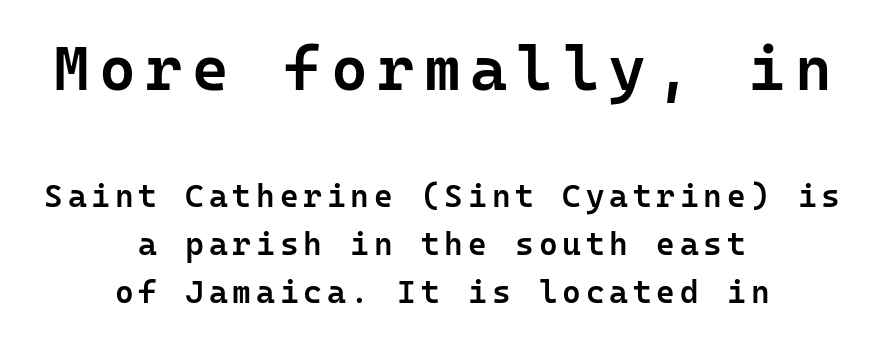
No italicization has been applied; the sample stays upright. The first block has been scaled up relative to the second. Looks like terminal output: every glyph gets an equal slot. No feet cap the strokes, marking this as sans-serif type.
